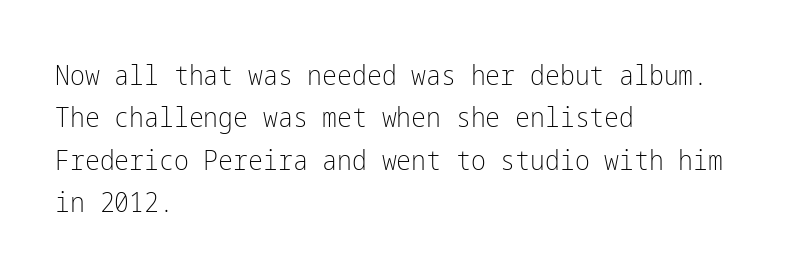
{"serif": "no", "italic": "no", "bold": "no", "weight": "light", "width": "condensed", "stroke_contrast": "low", "x_height": "medium", "underline": "no", "align": "left", "line_spacing": "normal", "line_spacing_ratio": 1.51, "letter_spacing": "normal", "letter_spacing_em": 0.0, "glyph_px": 28}
